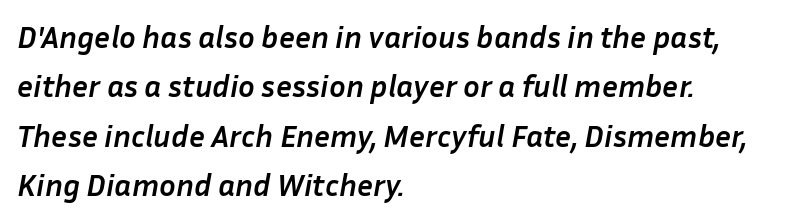
{"italic": "yes", "lean": "right", "slant_degrees": 10, "bold": "yes", "weight": "semibold", "width": "normal", "stroke_contrast": "low", "x_height": "medium", "monospaced": "no", "underline": "no", "align": "left", "line_spacing": "normal", "line_spacing_ratio": 1.59, "letter_spacing": "normal", "letter_spacing_em": 0.0, "glyph_px": 31}
